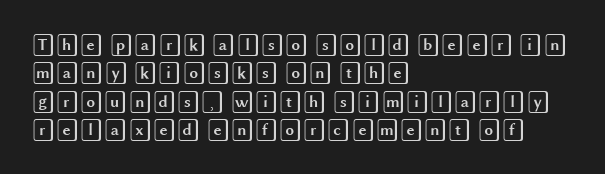
{"italic": "no", "underline": "no", "align": "left", "line_spacing": "normal", "line_spacing_ratio": 1.29, "letter_spacing": "normal", "letter_spacing_em": 0.0, "glyph_px": 22}
